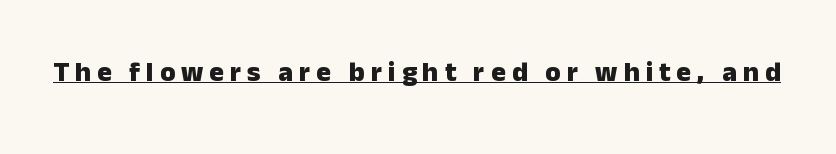
Q: Is the text bold? A: Yes.
Q: Is the text italic (slanted)? A: No, it is upright.
Q: Is the typeface a serif or a sans-serif typeface? A: Sans-serif.
Q: Is the text underlined? A: Yes.
Q: Is the spacing between letters normal or unusually wide? A: Unusually wide.
Q: Width (condensed, normal, or wide)? A: Normal.
Q: Stroke contrast? A: Low.
Q: x-height? A: Medium.
Q: Monospaced? A: No.
